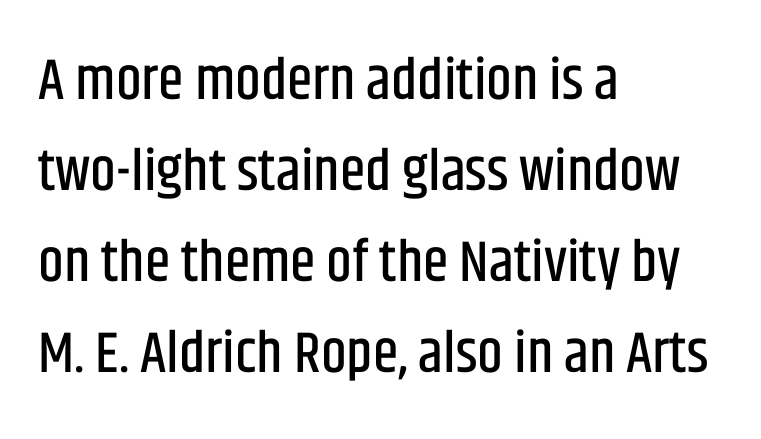
In terms of leading, this rendering sits right in the middle. A bare baseline throughout the passage. Here the designer chose a conventional face with non-uniform glyph widths. Does the lettering tilt? It doesn't — this is upright. All the whitespace from short lines collects on the right. The letters carry no serifs — their stems end cleanly without finishing strokes.
